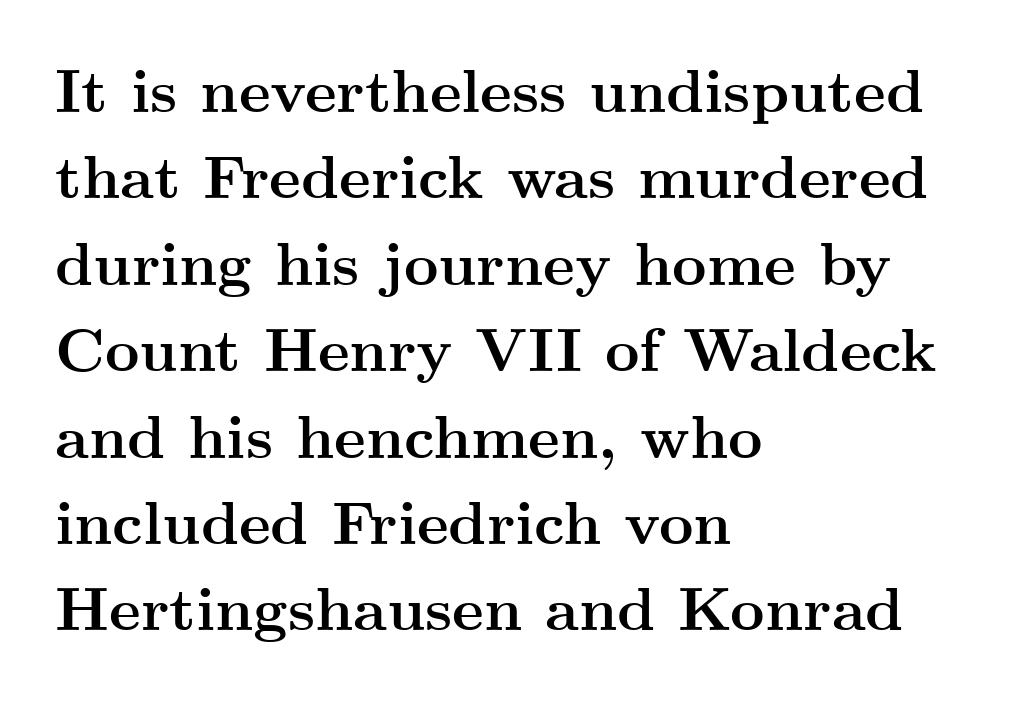
The image shows 60 px semibold, wide serif type, upright; set left-aligned, normal line spacing (1.44x), normal letter spacing, not underlined; medium stroke contrast and a small x-height.
